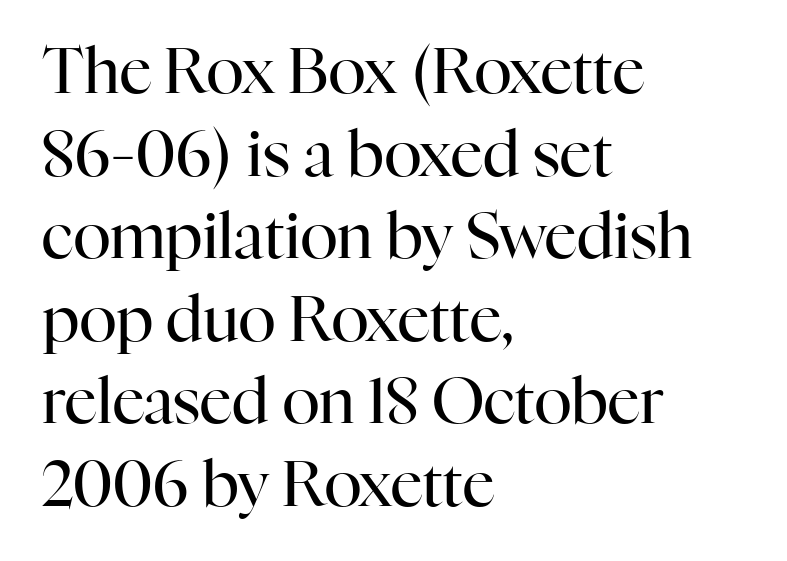
Q: Is the text bold? A: No.
Q: Is the text italic (slanted)? A: No, it is upright.
Q: Is the typeface a serif or a sans-serif typeface? A: Serif.
Q: Is the text underlined? A: No.
Q: How is the paragraph aligned? A: Left-aligned.
Q: Is the spacing between letters normal or unusually wide? A: Normal.
Q: Is the spacing between lines tight, normal or loose? A: Normal.
Q: Width (condensed, normal, or wide)? A: Normal.
Q: Stroke contrast? A: High.
Q: x-height? A: Medium.
Q: Monospaced? A: No.
